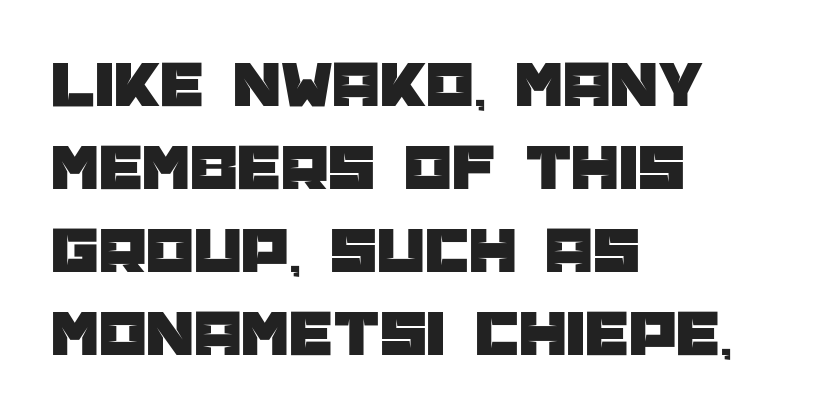
In terms of letterspacing, this is plain default setting. Is the block centered? No — it sits flush against the left margin. The area under the type is left untouched. Serifs: no, the terminals of the letterforms are clean. Here the designer chose a conventional face with non-uniform glyph widths.
